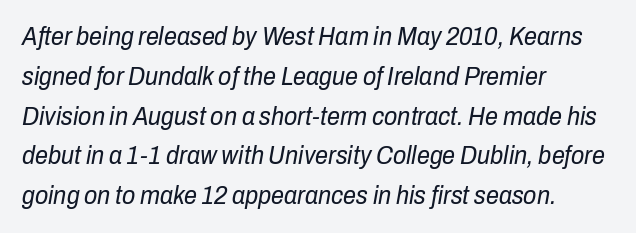
{"italic": "yes", "lean": "right", "slant_degrees": 10, "bold": "no", "underline": "no", "align": "left", "line_spacing": "normal", "line_spacing_ratio": 1.53, "letter_spacing": "normal", "letter_spacing_em": 0.0, "glyph_px": 26}
